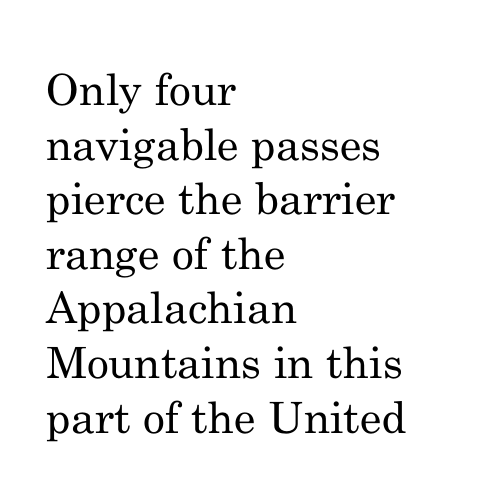
The image shows 43 px regular-weight serif type, upright; set left-aligned, normal line spacing (1.27x), normal letter spacing, not underlined; medium stroke contrast and a small x-height.
